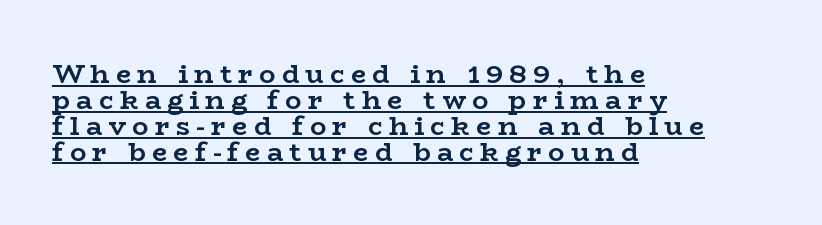
{"italic": "no", "bold": "yes", "underline": "yes", "align": "left", "line_spacing": "tight", "line_spacing_ratio": 0.96, "letter_spacing": "wide", "letter_spacing_em": 0.23, "glyph_px": 27}
